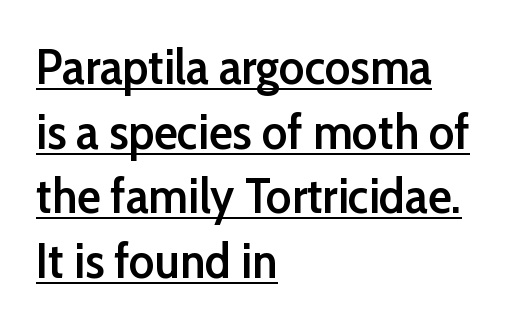
{"serif": "no", "italic": "no", "bold": "semi", "weight": "semibold", "width": "normal", "stroke_contrast": "low", "x_height": "medium", "monospaced": "no", "underline": "yes", "align": "left", "line_spacing": "normal", "line_spacing_ratio": 1.32, "letter_spacing": "normal", "letter_spacing_em": 0.0, "glyph_px": 49}
